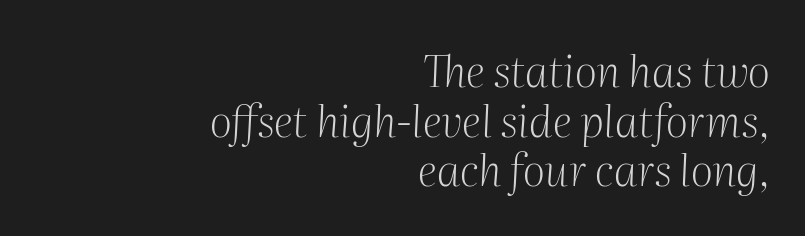
Q: Is the text bold? A: No.
Q: Is the text italic (slanted)? A: Yes, it leans right by about 2 degrees.
Q: Is the typeface a serif or a sans-serif typeface? A: Serif.
Q: Is the text underlined? A: No.
Q: How is the paragraph aligned? A: Right-aligned.
Q: Is the spacing between letters normal or unusually wide? A: Normal.
Q: Is the spacing between lines tight, normal or loose? A: Tight.
Q: Width (condensed, normal, or wide)? A: Normal.
Q: Stroke contrast? A: Medium.
Q: x-height? A: Medium.
Q: Monospaced? A: No.
